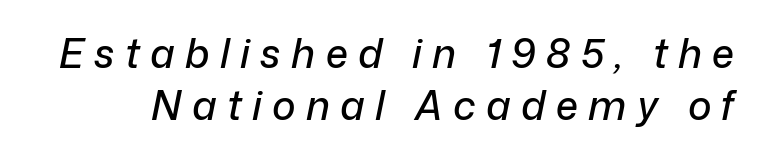
Beneath every word, the page is bare. Note the varied advance widths — an 'i' is clearly narrower than an 'm'. Whoever set this chose a conventional vertical rhythm. Emphasis-style slanted type is in use. Loose tracking; the words dissolve into strings of separated letters.
